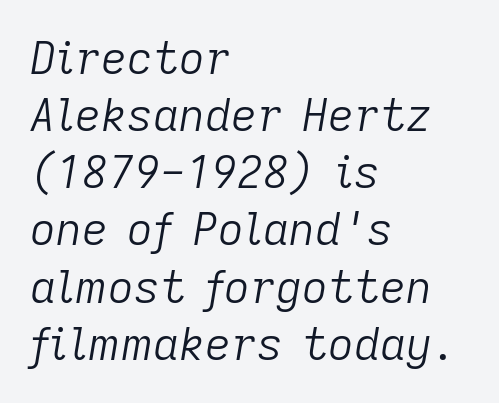
Q: Is the text bold? A: No.
Q: Is the text italic (slanted)? A: Yes, it leans right by about 9 degrees.
Q: Is the text underlined? A: No.
Q: How is the paragraph aligned? A: Left-aligned.
Q: Is the spacing between letters normal or unusually wide? A: Normal.
Q: Is the spacing between lines tight, normal or loose? A: Normal.
Q: Width (condensed, normal, or wide)? A: Normal.
Q: Stroke contrast? A: Low.
Q: x-height? A: Medium.
Q: Monospaced? A: No.
